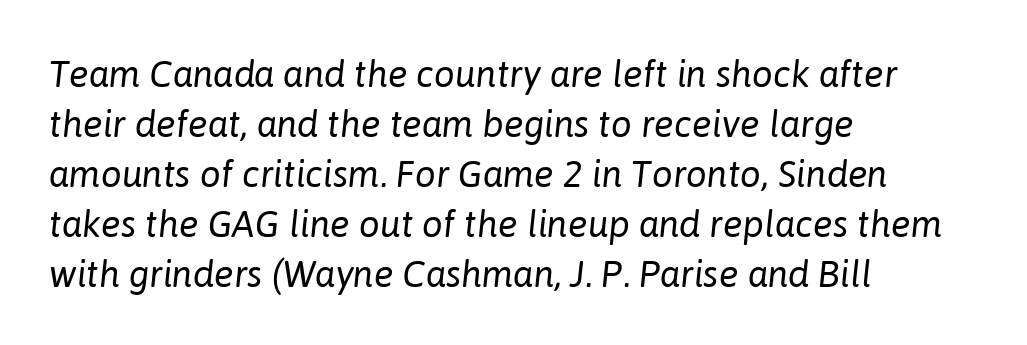
The rendering uses natural spacing where letterforms have individual widths. The text carries the slant typical of an italic or oblique font. The designer left line spacing at the default. Characters follow at the spacing the type designer built in.
